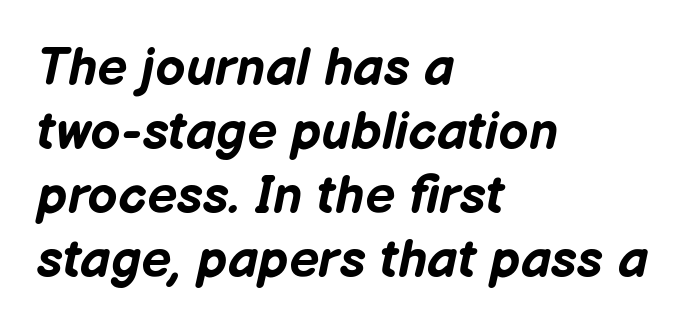
The image shows 53 px bold type, italic (leaning right); set left-aligned, line spacing 1.21x, normal letter spacing, not underlined; low stroke contrast and a medium x-height.
